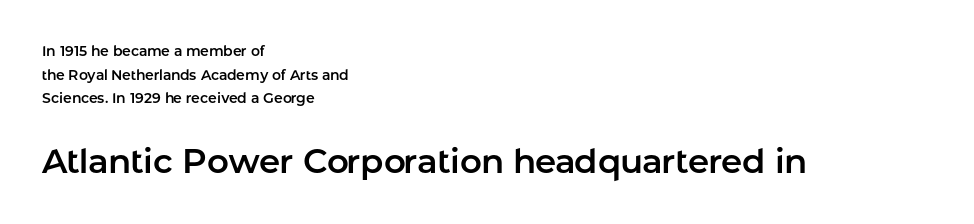
The face used here is proportionally spaced, like ordinary book or web type. A typesetter would mark this as roman, not italic. Quick note: underline off. Inter-character spacing is left at the font's built-in metrics.
